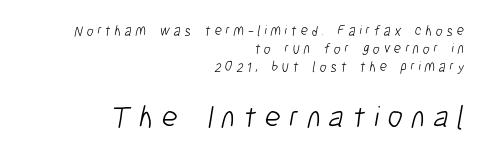
Q: Is the text bold? A: No.
Q: Is the typeface a serif or a sans-serif typeface? A: Sans-serif.
Q: Is the text underlined? A: No.
Q: How is the paragraph aligned? A: Right-aligned.
Q: Is the spacing between letters normal or unusually wide? A: Unusually wide.
Q: Is the spacing between lines tight, normal or loose? A: Normal.
Q: Which block of text is set in a larger size, the first (top) or the second (bottom)? A: The second (bottom) one.
Q: Width (condensed, normal, or wide)? A: Condensed.
Q: Stroke contrast? A: Low.
Q: x-height? A: Medium.
Q: Monospaced? A: No.
